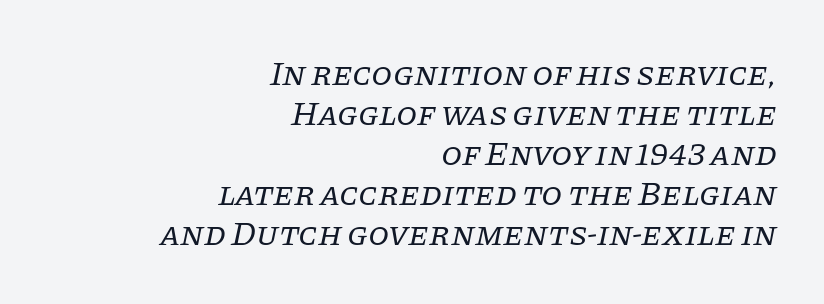
{"serif": "yes", "italic": "yes", "lean": "right", "slant_degrees": 11, "bold": "no", "weight": "regular", "width": "normal", "stroke_contrast": "low", "x_height": "large", "monospaced": "no", "underline": "no", "align": "right", "line_spacing_ratio": 1.18, "letter_spacing": "normal", "letter_spacing_em": 0.0, "glyph_px": 34}
